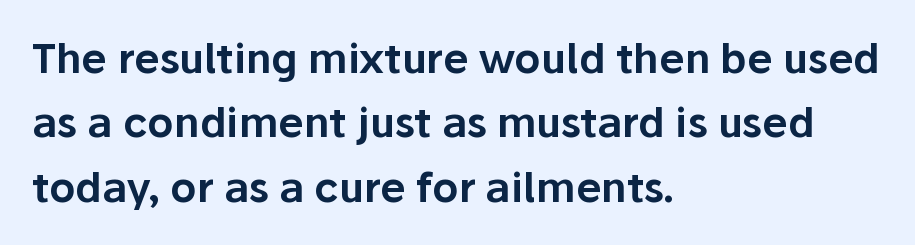
The image shows 41 px sans-serif type, upright; set left-aligned, normal line spacing (1.57x), normal letter spacing, not underlined; low stroke contrast and a medium x-height.
